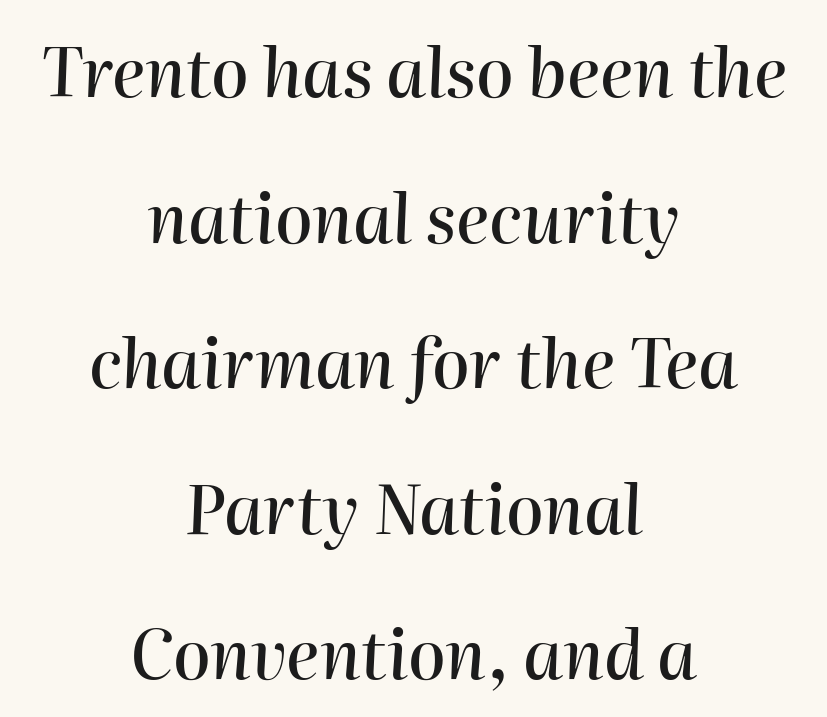
The image shows 68 px text type, italic (leaning right); set centered, loose line spacing (2.14x), normal letter spacing, not underlined; high stroke contrast and a medium x-height.
